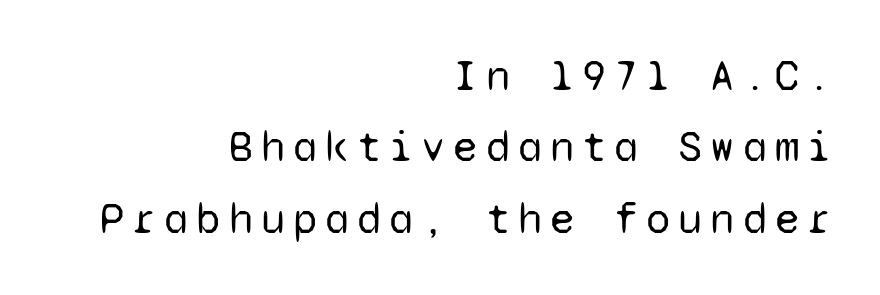
Q: Is the text bold? A: No.
Q: Is the text italic (slanted)? A: No, it is upright.
Q: Is the typeface a serif or a sans-serif typeface? A: Sans-serif.
Q: Is the text underlined? A: No.
Q: How is the paragraph aligned? A: Right-aligned.
Q: Is the spacing between lines tight, normal or loose? A: Normal.
Q: Width (condensed, normal, or wide)? A: Normal.
Q: Stroke contrast? A: Low.
Q: x-height? A: Medium.
Q: Monospaced? A: Yes.
